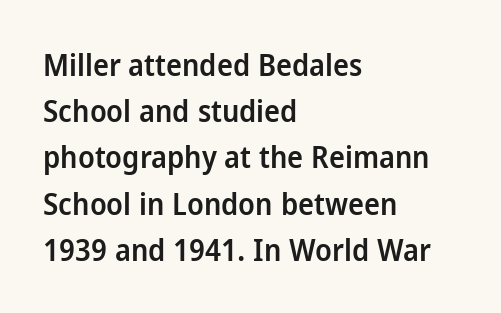
The image shows 30 px semibold sans-serif type, upright; set left-aligned, normal line spacing (1.54x), normal letter spacing, not underlined; low stroke contrast and a medium x-height.
